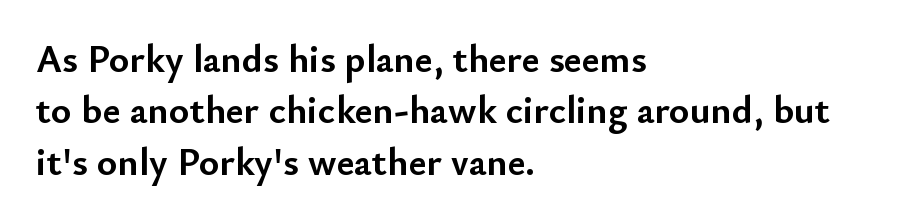
{"serif": "no", "italic": "no", "bold": "yes", "weight": "semibold", "width": "normal", "stroke_contrast": "low", "x_height": "small", "monospaced": "no", "underline": "no", "align": "left", "line_spacing": "normal", "line_spacing_ratio": 1.32, "letter_spacing": "normal", "letter_spacing_em": 0.0, "glyph_px": 39}
